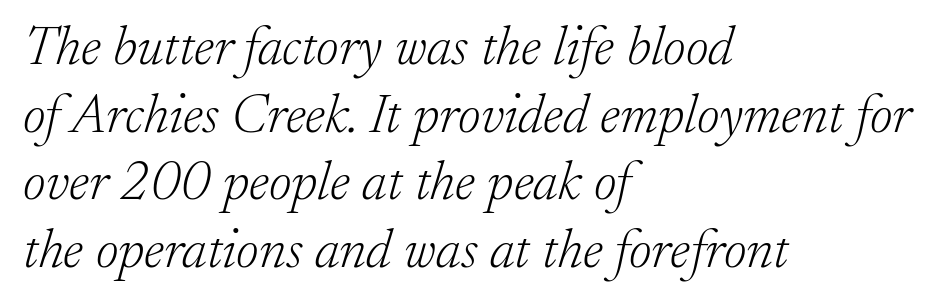
Q: Is the text bold? A: No.
Q: Is the text italic (slanted)? A: Yes, it leans right by about 17 degrees.
Q: Is the typeface a serif or a sans-serif typeface? A: Serif.
Q: Is the text underlined? A: No.
Q: How is the paragraph aligned? A: Left-aligned.
Q: Is the spacing between letters normal or unusually wide? A: Normal.
Q: Width (condensed, normal, or wide)? A: Normal.
Q: Stroke contrast? A: Low.
Q: x-height? A: Small.
Q: Monospaced? A: No.
